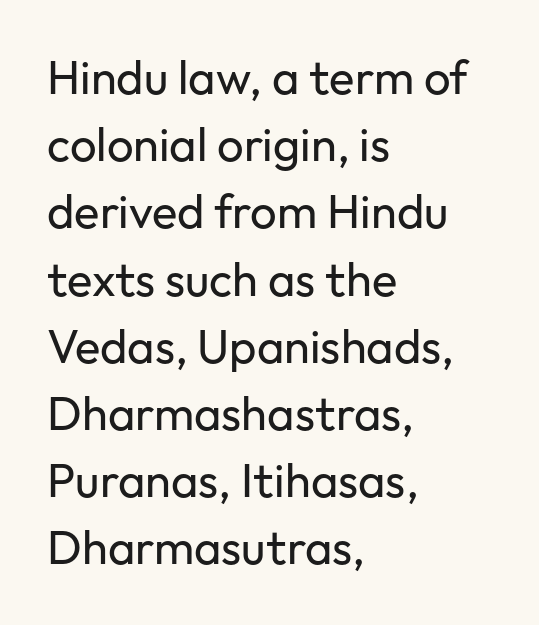
{"serif": "no", "italic": "no", "bold": "no", "weight": "regular", "width": "normal", "stroke_contrast": "low", "x_height": "medium", "monospaced": "no", "underline": "no", "align": "left", "line_spacing": "normal", "line_spacing_ratio": 1.43, "letter_spacing": "normal", "letter_spacing_em": 0.0, "glyph_px": 47}
